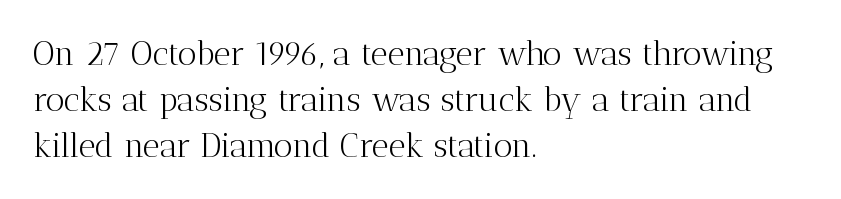
The image shows 33 px light serif type, upright; set left-aligned, normal line spacing (1.39x), normal letter spacing, not underlined; medium stroke contrast and a medium x-height.
